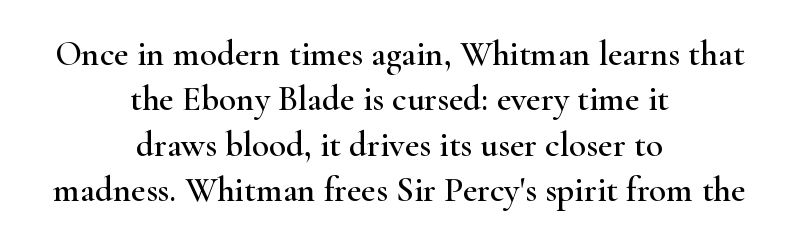
Q: Is the text italic (slanted)? A: No, it is upright.
Q: Is the typeface a serif or a sans-serif typeface? A: Serif.
Q: Is the text underlined? A: No.
Q: How is the paragraph aligned? A: Centered.
Q: Is the spacing between letters normal or unusually wide? A: Normal.
Q: Is the spacing between lines tight, normal or loose? A: Normal.
Q: Width (condensed, normal, or wide)? A: Wide.
Q: Stroke contrast? A: High.
Q: x-height? A: Small.
Q: Monospaced? A: No.
